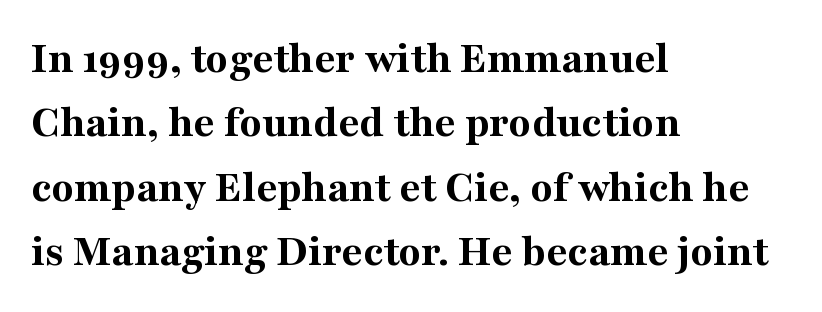
The image shows 46 px bold serif type, upright; set left-aligned, normal line spacing (1.4x), normal letter spacing, not underlined; medium stroke contrast and a medium x-height.
